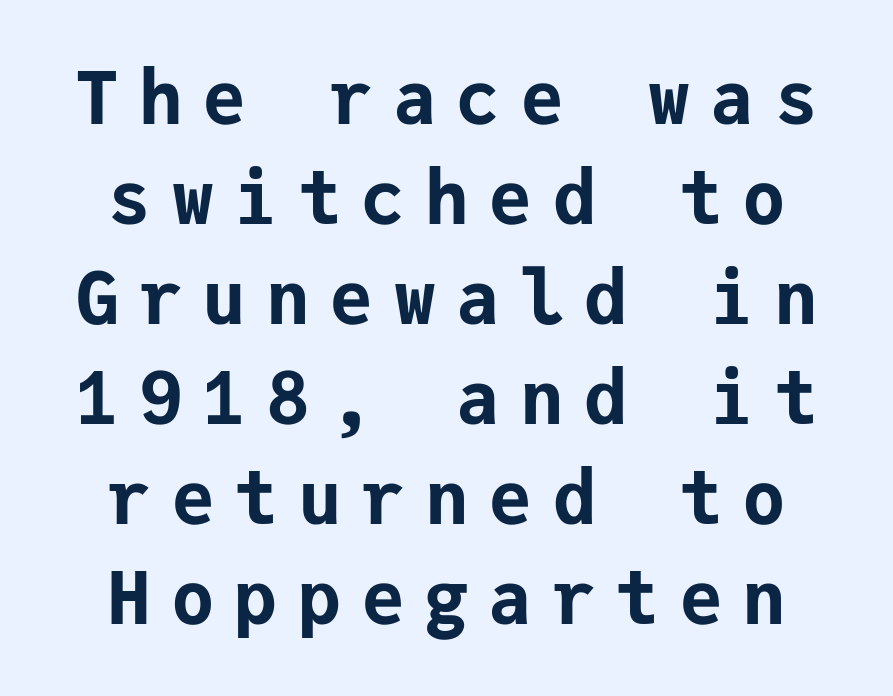
The image shows 73 px bold sans-serif type, upright, monospaced; set normal line spacing (1.37x), unusually wide letter spacing (+0.27 em), not underlined; low stroke contrast and a medium x-height.
